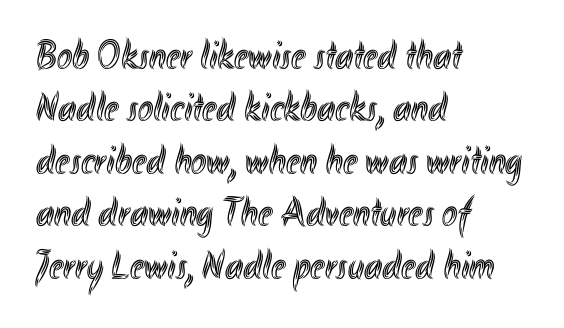
Q: Is the text italic (slanted)? A: Yes.
Q: Is the text underlined? A: No.
Q: How is the paragraph aligned? A: Left-aligned.
Q: Is the spacing between letters normal or unusually wide? A: Normal.
Q: Is the spacing between lines tight, normal or loose? A: Normal.
Q: Width (condensed, normal, or wide)? A: Condensed.
Q: x-height? A: Small.
Q: Monospaced? A: No.
